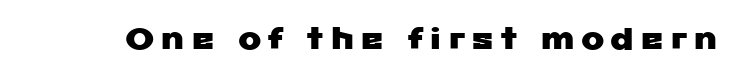
{"serif": "no", "width": "wide", "stroke_contrast": "low", "x_height": "medium", "monospaced": "no", "underline": "no", "glyph_px": 31}
